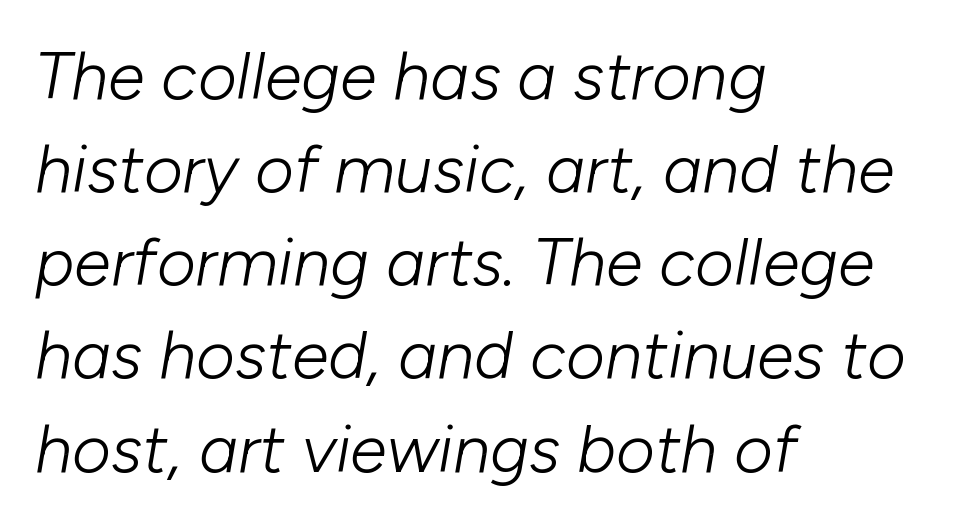
Does the leading feel generous? No, just average. The letterforms sit at book weight or below. Here the designer chose a conventional face with non-uniform glyph widths. These lines were composed using italics. A bare baseline throughout the passage.
